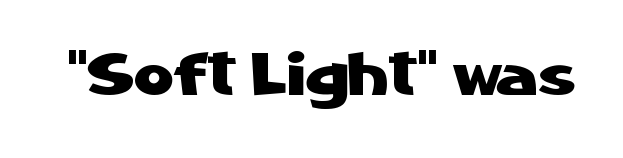
Characters follow at the spacing the type designer built in. This sample uses an upright cut, with every glyph sitting square on the baseline. I'd call this a sans setting — the letters go barefoot. This sample has the flowing, uneven cadence of proportional lettering. The specimen omits any rule beneath the text block's lines.
